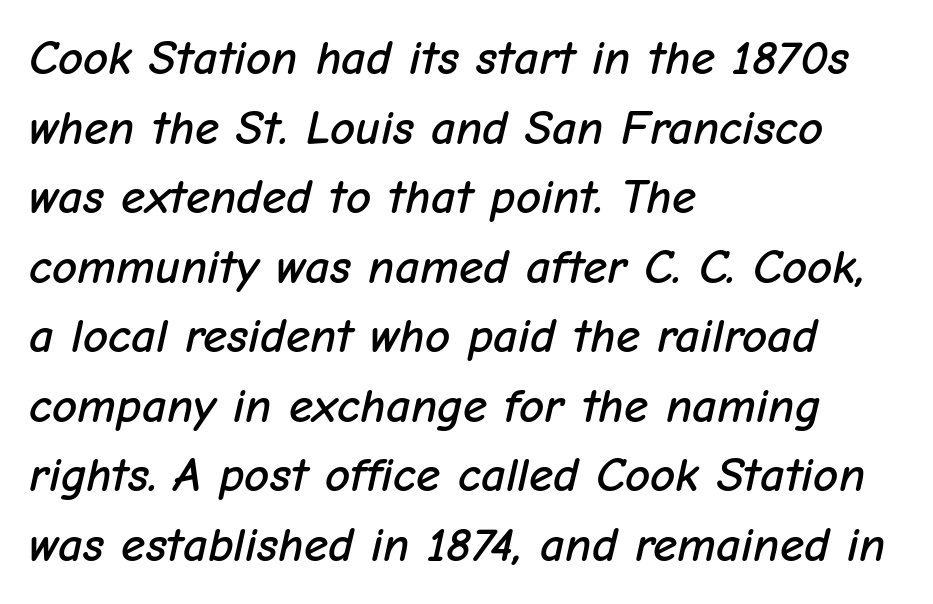
A typesetter would call this proportional, since set widths differ per character. Is the type slanted? Yes — the strokes lean at a clear angle. Standard letterfit; no display-style spreading of the glyphs. Each row of text sits above clean, open space.
